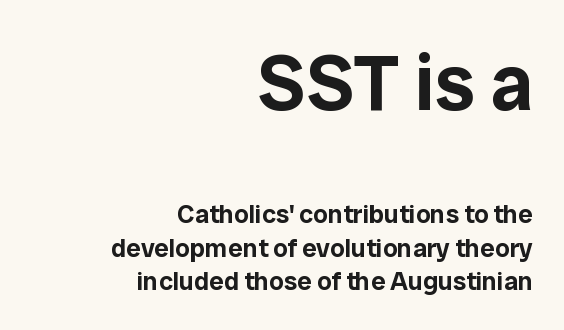
The image shows 79 px sans-serif type, upright; set right-aligned, normal line spacing (1.3x), normal letter spacing, not underlined; the first (top) block is 3.04x larger; low stroke contrast and a medium x-height.
